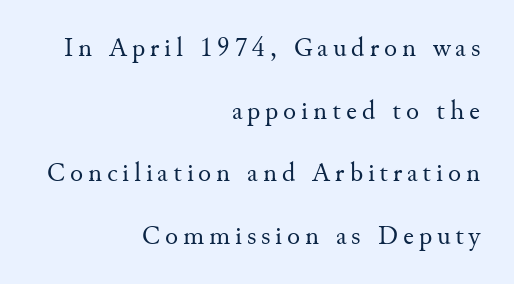
Q: Is the text bold? A: No.
Q: Is the text italic (slanted)? A: No, it is upright.
Q: Is the text underlined? A: No.
Q: How is the paragraph aligned? A: Right-aligned.
Q: Is the spacing between lines tight, normal or loose? A: Loose.
